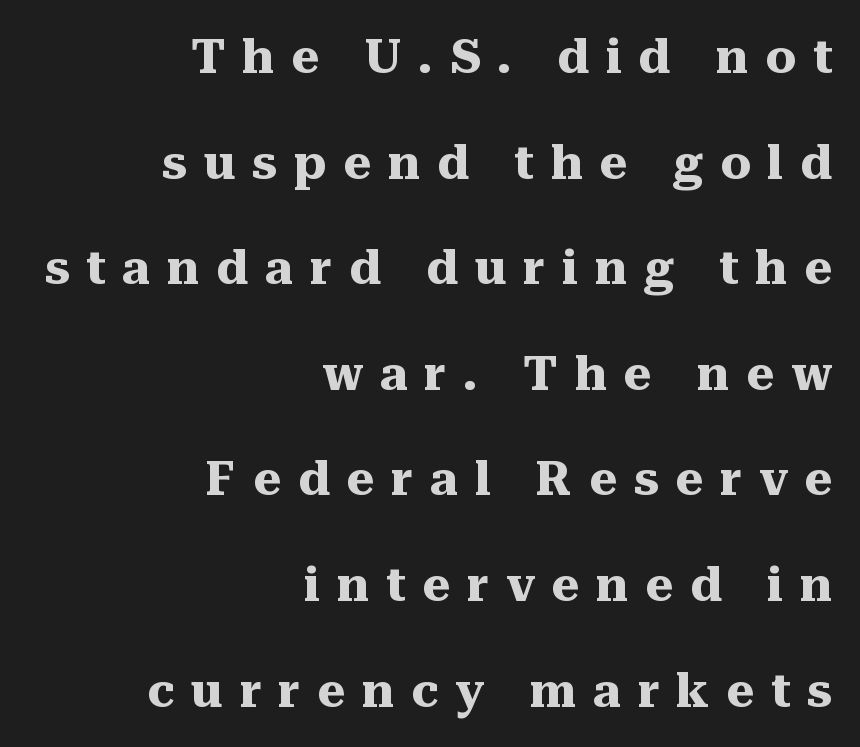
The image shows 48 px heavy serif type, upright; set right-aligned, loose line spacing (2.2x), unusually wide letter spacing (+0.35 em), not underlined; medium stroke contrast and a medium x-height.
